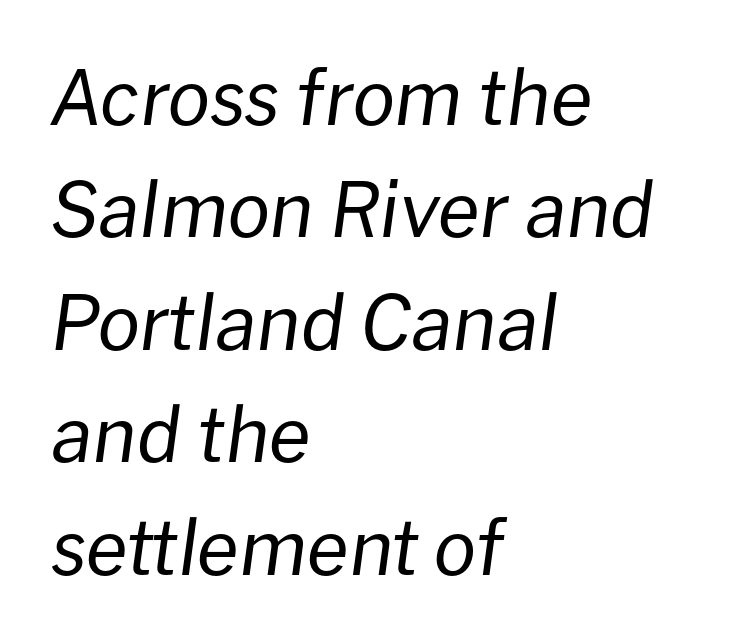
{"italic": "yes", "lean": "right", "slant_degrees": 8, "bold": "no", "weight": "regular", "width": "normal", "stroke_contrast": "low", "x_height": "medium", "monospaced": "no", "underline": "no", "align": "left", "line_spacing": "normal", "line_spacing_ratio": 1.48, "letter_spacing": "normal", "letter_spacing_em": 0.0, "glyph_px": 76}
